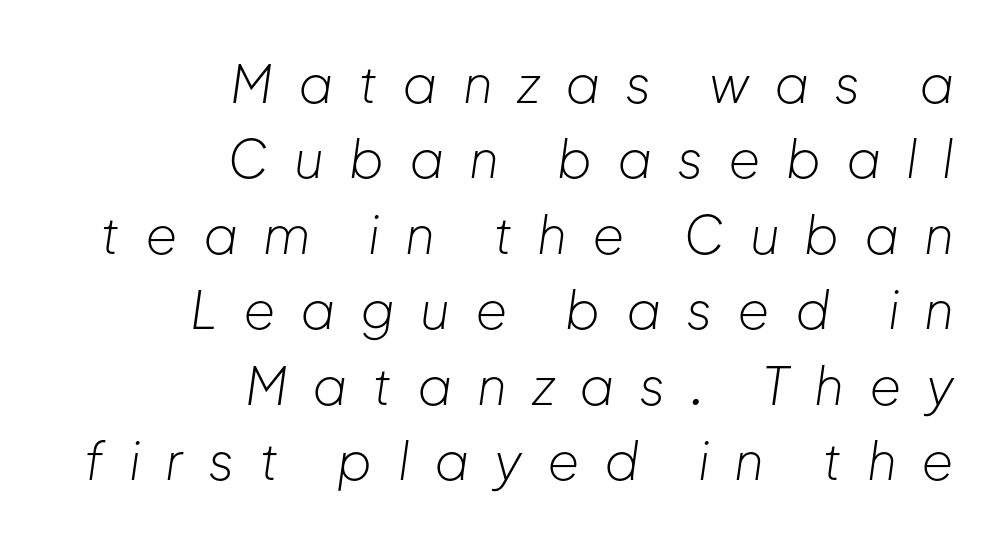
The image shows 52 px light type, italic (leaning right); set right-aligned, normal line spacing (1.45x), unusually wide letter spacing (+0.48 em), not underlined; low stroke contrast and a medium x-height.
